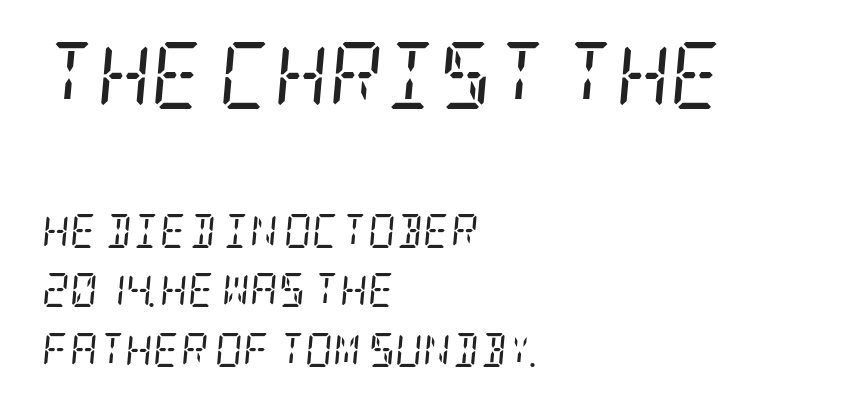
There is no visible air inserted between adjacent glyphs. The passage shown is not underscored anywhere. The rendering applies a slant to the glyphs. The paragraph has a hard left edge and a soft right edge. Serif or sans? Serif — the stroke terminals have little feet.
